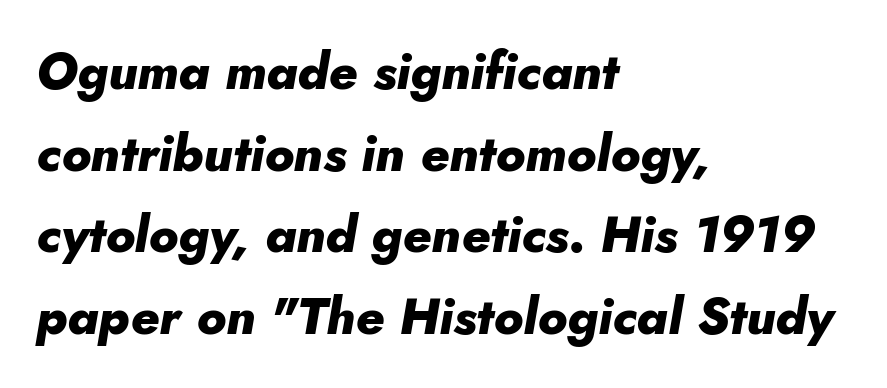
Interline gaps are of average width in this sample. Varying glyph widths throughout — classic text-font behaviour. A typesetter would call this zero additional tracking. Notice how the passage keeps a crisp vertical edge on the left only.
